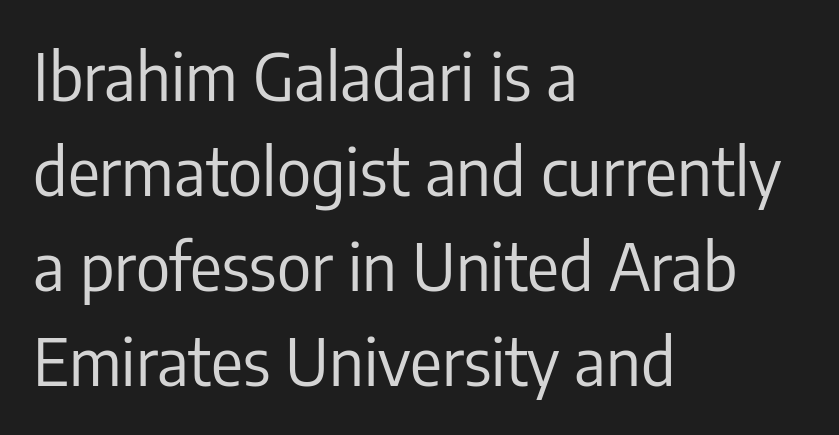
The letters advance in unequal steps, a hallmark of proportional type. Serifs: no, the terminals of the letterforms are clean. These lines were composed using upright roman letters. Where is the straight margin? On the left. This is not heavy type; no bold has been used. If you measured baseline to baseline, you'd find a middling distance.
